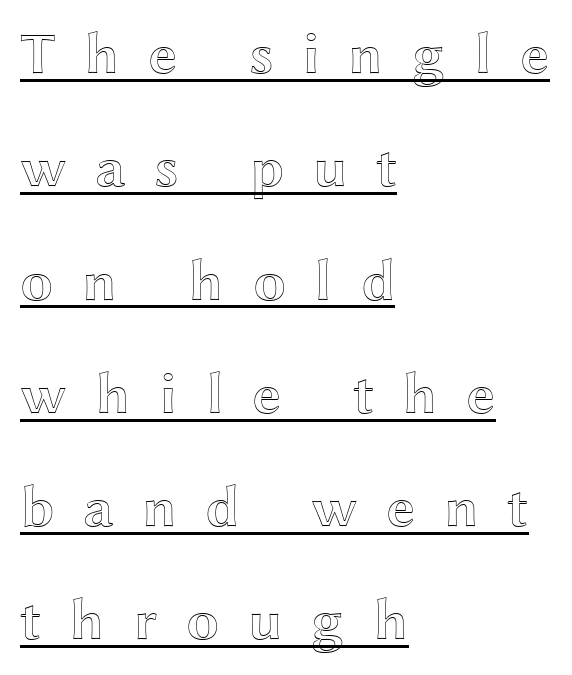
Q: Is the text italic (slanted)? A: No, it is upright.
Q: Is the text underlined? A: Yes.
Q: How is the paragraph aligned? A: Left-aligned.
Q: Is the spacing between letters normal or unusually wide? A: Unusually wide.
Q: Is the spacing between lines tight, normal or loose? A: Loose.
Q: Width (condensed, normal, or wide)? A: Wide.
Q: x-height? A: Medium.
Q: Monospaced? A: No.
